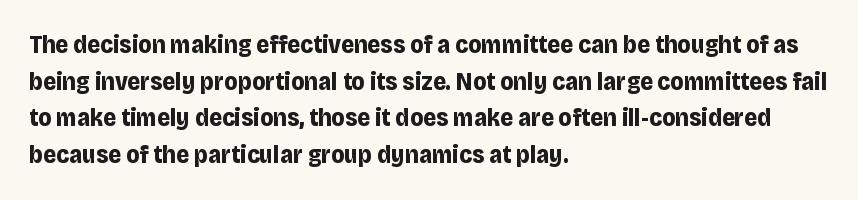
Q: Is the text bold? A: Yes.
Q: Is the text italic (slanted)? A: No, it is upright.
Q: Is the text underlined? A: No.
Q: How is the paragraph aligned? A: Left-aligned.
Q: Is the spacing between letters normal or unusually wide? A: Normal.
Q: Is the spacing between lines tight, normal or loose? A: Normal.
